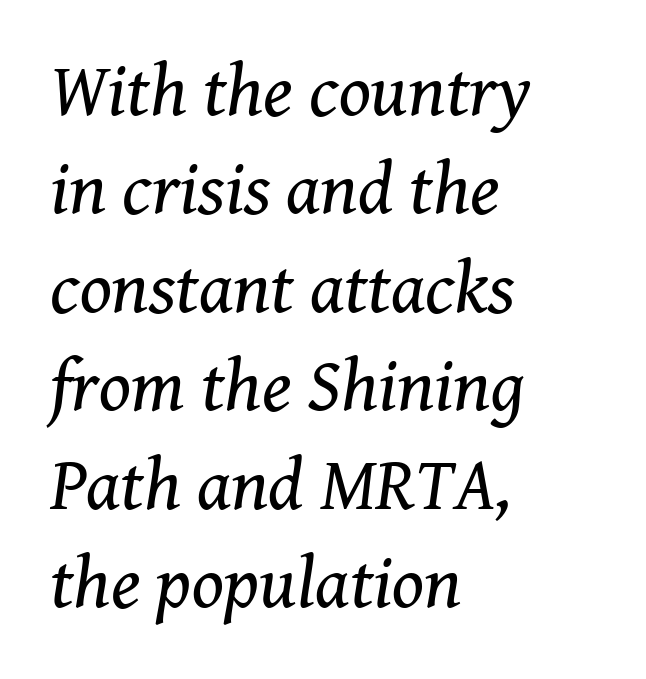
Just letters on the line, the space beneath them empty. Caption: standard tracking, unaltered. The face looks like a standard text weight, possibly lighter. To sum up the face: it has serifs. Note the varied advance widths — an 'i' is clearly narrower than an 'm'.
